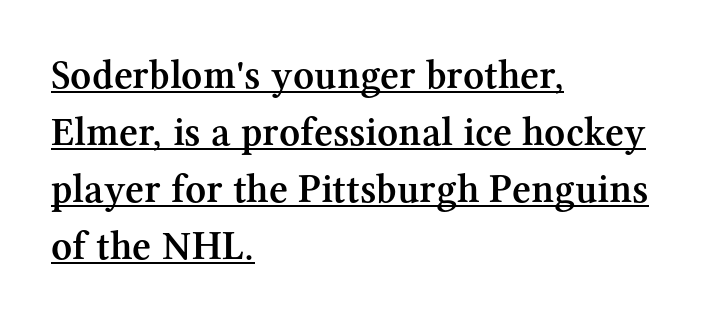
{"serif": "yes", "italic": "no", "bold": "semi", "weight": "semibold", "width": "normal", "stroke_contrast": "medium", "x_height": "medium", "monospaced": "no", "underline": "yes", "align": "left", "line_spacing": "normal", "line_spacing_ratio": 1.39, "letter_spacing": "normal", "letter_spacing_em": 0.0, "glyph_px": 41}
